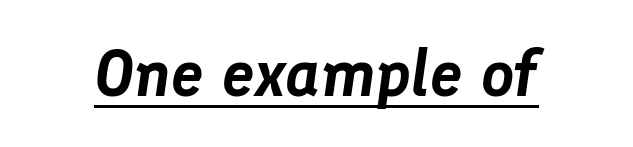
{"italic": "yes", "lean": "right", "slant_degrees": 8, "width": "normal", "stroke_contrast": "low", "x_height": "medium", "monospaced": "no", "underline": "yes", "letter_spacing": "normal", "letter_spacing_em": 0.0, "glyph_px": 65}
